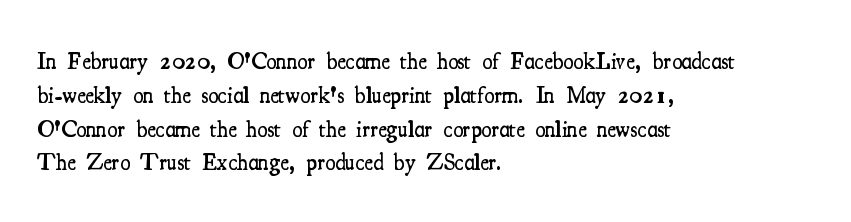
Q: Is the text bold? A: Semi-bold.
Q: Is the text italic (slanted)? A: No, it is upright.
Q: Is the text underlined? A: No.
Q: How is the paragraph aligned? A: Left-aligned.
Q: Is the spacing between letters normal or unusually wide? A: Normal.
Q: Is the spacing between lines tight, normal or loose? A: Normal.
